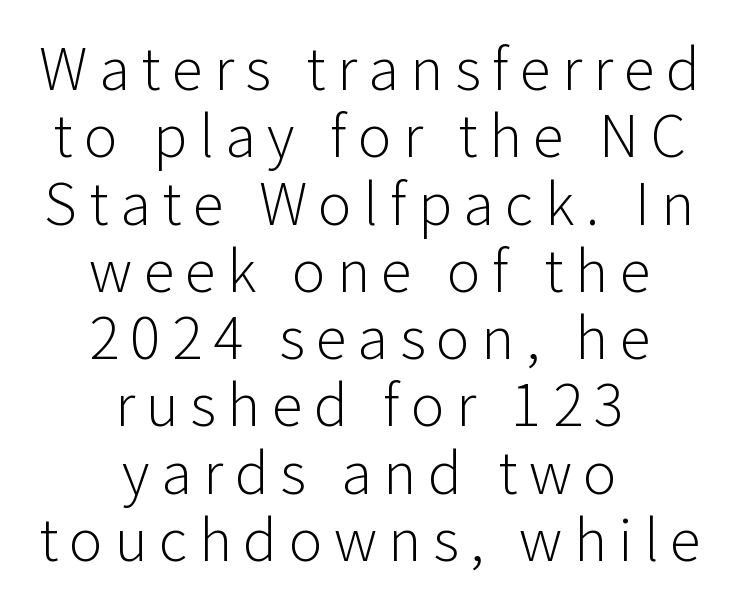
Does the copy run flush right? No — it is centered line by line. The passage shown is not underscored anywhere. Each letter keeps its own natural width here, so spacing adapts to shape. Posture: straight, roman, zero tilt. Compared with a typical body face, this is equally light or lighter still. Is this a sans? Yes — the strokes have no serifs.
